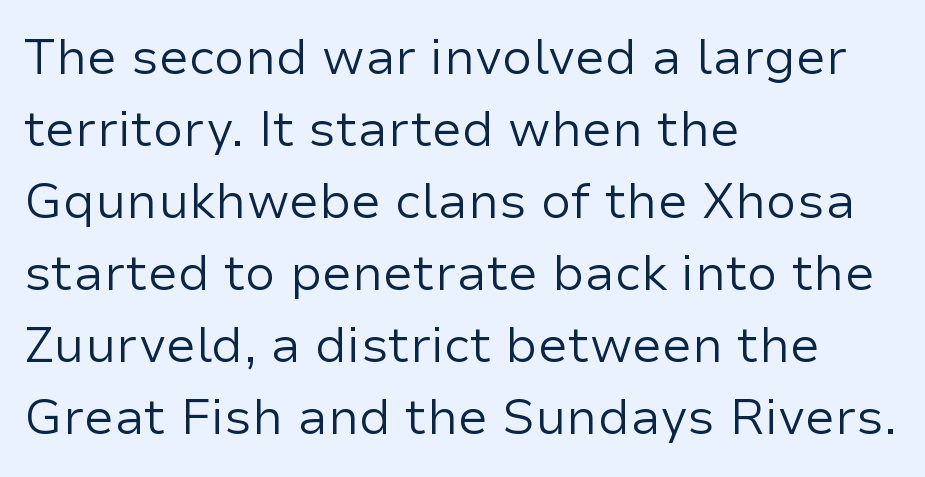
Think standard paragraph weight, or any step lighter than that. The specimen omits any rule beneath the text block's lines. In CSS terms this would be text-align: left. Baseline-to-baseline distance is the conventional proportion of letter height. What stands out about the letter spacing? Nothing — it is the standard amount.
